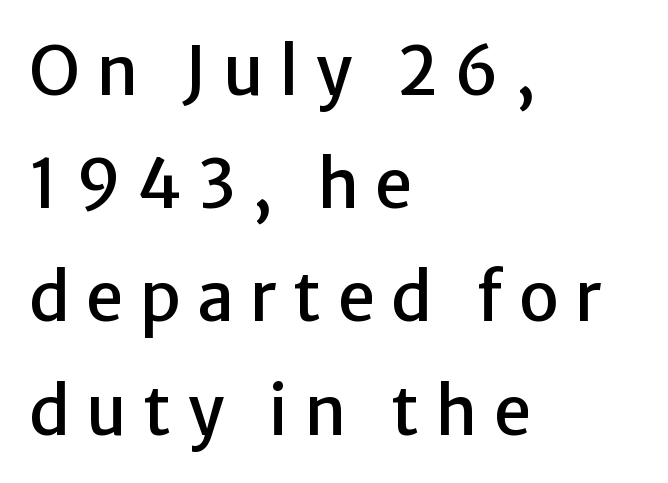
No word sits above an underline. Italic? Not at all — the glyphs are vertical. Where is the straight margin? On the left. Is the letter spacing exaggerated? Yes — the characters are pushed far apart. Does the type have serifs? No, each stem ends abruptly. Each new line begins a customary step beneath the previous one.
